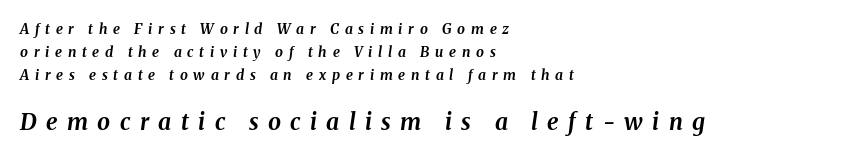
Q: Is the text bold? A: Yes.
Q: Is the text italic (slanted)? A: Yes, it leans right by about 8 degrees.
Q: Is the text underlined? A: No.
Q: How is the paragraph aligned? A: Left-aligned.
Q: Is the spacing between letters normal or unusually wide? A: Unusually wide.
Q: Is the spacing between lines tight, normal or loose? A: Normal.
Q: Which block of text is set in a larger size, the first (top) or the second (bottom)? A: The second (bottom) one.
